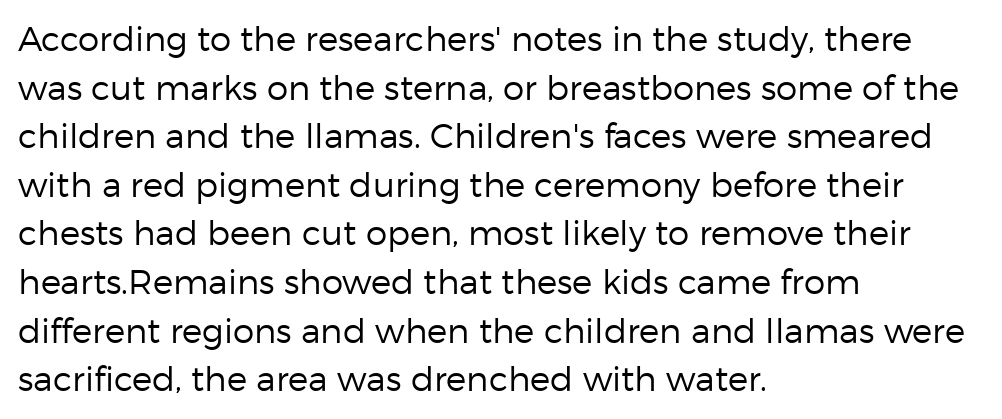
Stem width sits at or under what a default text font uses. The passage shown is not underscored anywhere. This sample has the flowing, uneven cadence of proportional lettering. The passage shown is typeset with a sans-serif family. Reading down the column, the eye jumps a familiar distance to each next line.
